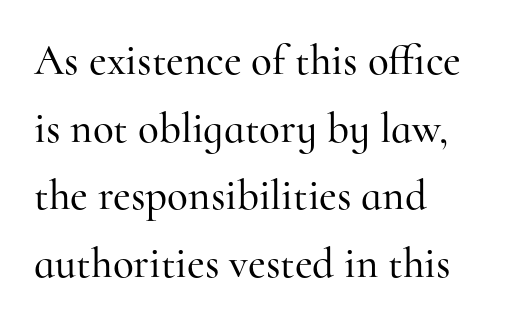
Q: Is the text italic (slanted)? A: No, it is upright.
Q: Is the typeface a serif or a sans-serif typeface? A: Serif.
Q: Is the text underlined? A: No.
Q: How is the paragraph aligned? A: Left-aligned.
Q: Is the spacing between letters normal or unusually wide? A: Normal.
Q: Is the spacing between lines tight, normal or loose? A: Normal.
Q: Width (condensed, normal, or wide)? A: Normal.
Q: Stroke contrast? A: High.
Q: x-height? A: Small.
Q: Monospaced? A: No.
